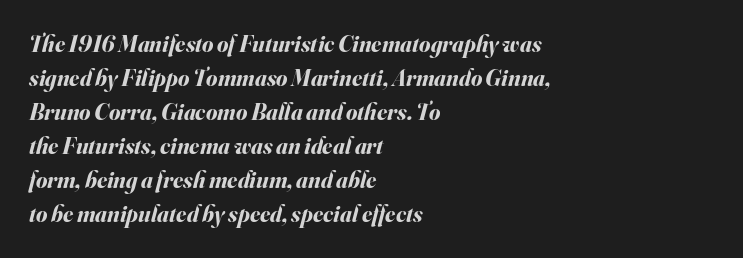
The image shows 23 px bold type, italic (leaning right); set left-aligned, normal line spacing (1.48x), normal letter spacing, not underlined.
